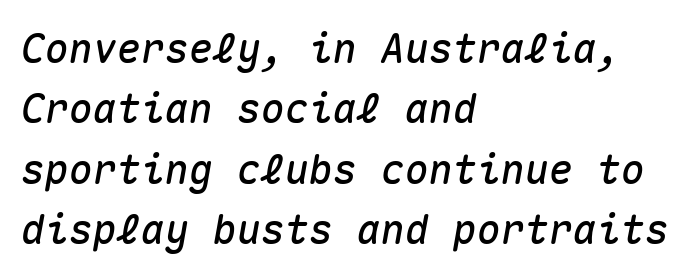
Q: Is the text italic (slanted)? A: Yes, it leans right by about 10 degrees.
Q: Is the text underlined? A: No.
Q: How is the paragraph aligned? A: Left-aligned.
Q: Is the spacing between letters normal or unusually wide? A: Normal.
Q: Is the spacing between lines tight, normal or loose? A: Normal.
Q: Width (condensed, normal, or wide)? A: Normal.
Q: Stroke contrast? A: Medium.
Q: x-height? A: Medium.
Q: Monospaced? A: Yes.
